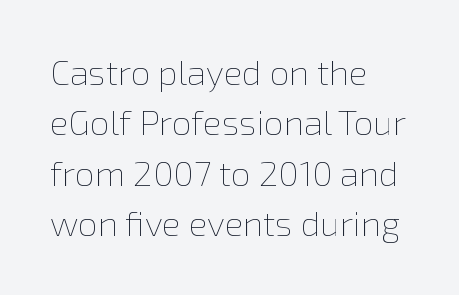
One-word summary of the alignment: left. What stands out about the letter spacing? Nothing — it is the standard amount. Stems and bowls with no extra thickness — not bold. Is there much room between lines? A standard amount, neither cramped nor airy. Every stem runs plumb, perpendicular to the baseline.
